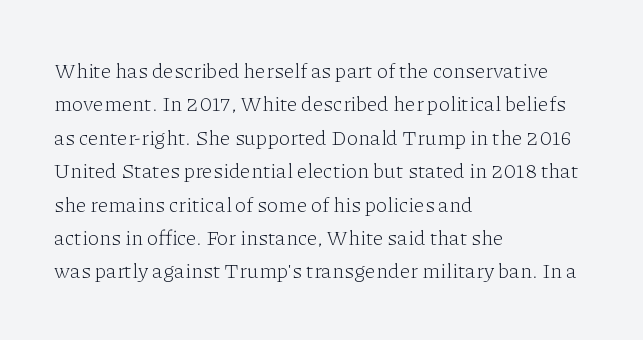
How would I describe the line gaps? Plain and ordinary. Weight: in the light-to-regular range. The type is set solid horizontally, with unmodified tracking. The lines are quadded left.
